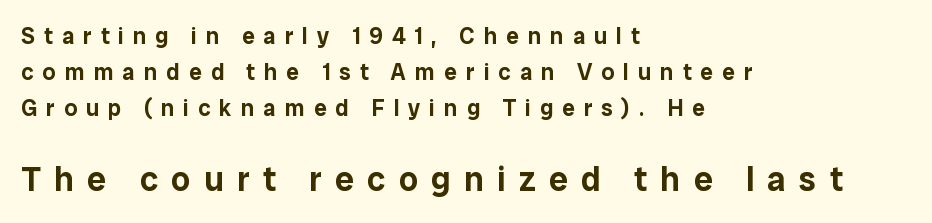
The image shows 34 px sans-serif type, upright; set left-aligned, normal line spacing (1.57x), unusually wide letter spacing (+0.39 em), not underlined; the second (bottom) block is 1.48x larger; low stroke contrast and a medium x-height.
